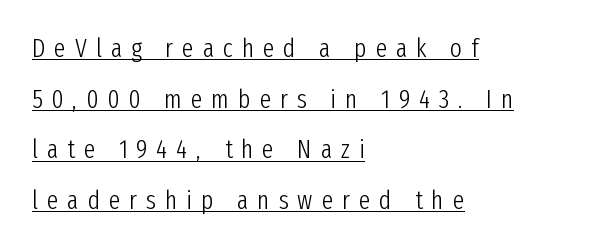
{"italic": "no", "bold": "no", "underline": "yes", "align": "left", "line_spacing": "loose", "line_spacing_ratio": 1.95, "letter_spacing": "wide", "letter_spacing_em": 0.34, "glyph_px": 26}
